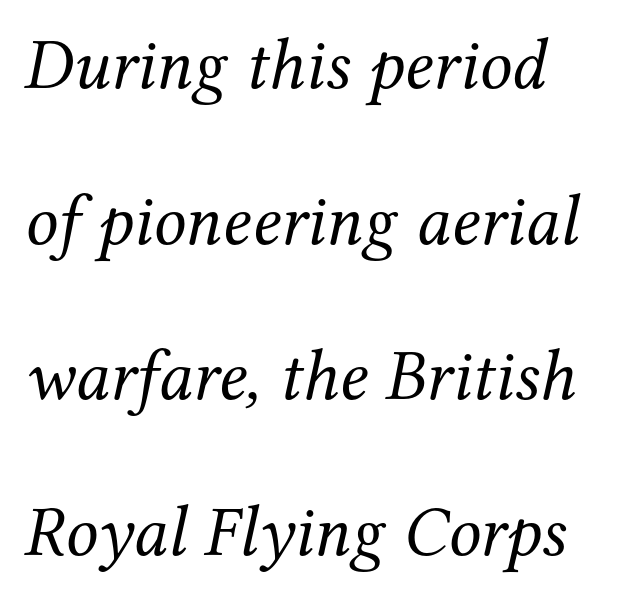
The strip under each line holds only bare page. The passage shown is not bold in any degree. Looks like regular typesetting: each glyph gets only the width it needs. Caption: standard tracking, unaltered. Alignment: flush left. Vertically, the passage feels expansive, rows floating well apart.
